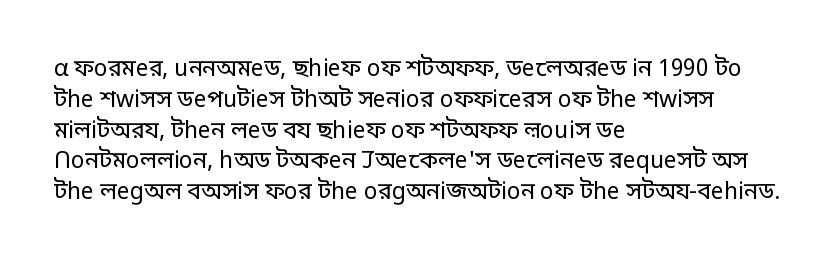
Q: Is the text bold? A: No.
Q: Is the text italic (slanted)? A: No, it is upright.
Q: Is the text underlined? A: No.
Q: How is the paragraph aligned? A: Left-aligned.
Q: Is the spacing between letters normal or unusually wide? A: Normal.
Q: Is the spacing between lines tight, normal or loose? A: Normal.
